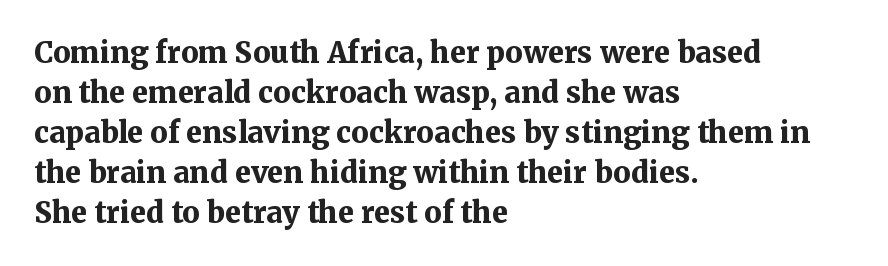
A typesetter would call this zero additional tracking. Is there any slant? The stems are plumb. Spacing verdict: proportional, widths tailored to each character. The setting favours the left margin, as ordinary paragraphs usually do. Decoration check: the copy has no underline.
